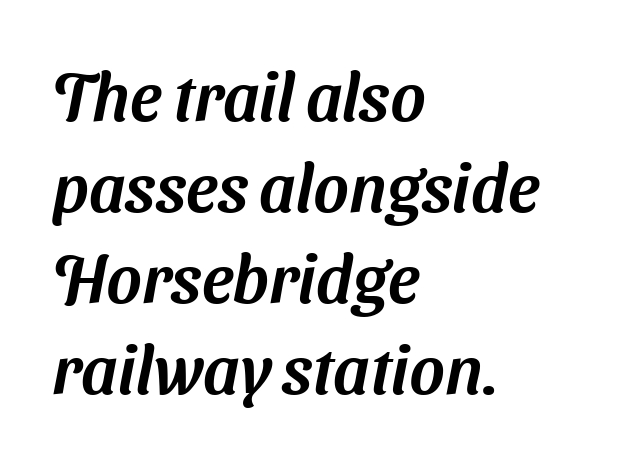
The image shows 67 px sans-serif type; set left-aligned, normal line spacing (1.36x), normal letter spacing, not underlined; medium stroke contrast and a medium x-height.
